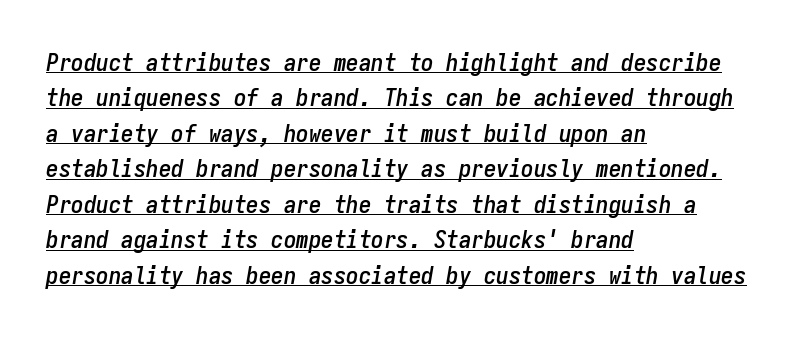
{"italic": "yes", "lean": "right", "slant_degrees": 9, "underline": "yes", "align": "left", "line_spacing": "normal", "line_spacing_ratio": 1.42, "letter_spacing": "normal", "letter_spacing_em": 0.0, "glyph_px": 25}
